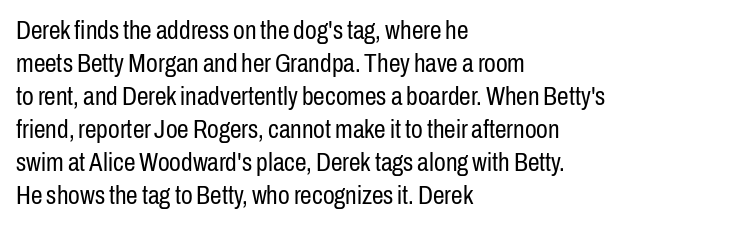
Q: Is the text bold? A: No.
Q: Is the text italic (slanted)? A: No, it is upright.
Q: Is the text underlined? A: No.
Q: How is the paragraph aligned? A: Left-aligned.
Q: Is the spacing between letters normal or unusually wide? A: Normal.
Q: Is the spacing between lines tight, normal or loose? A: Normal.
